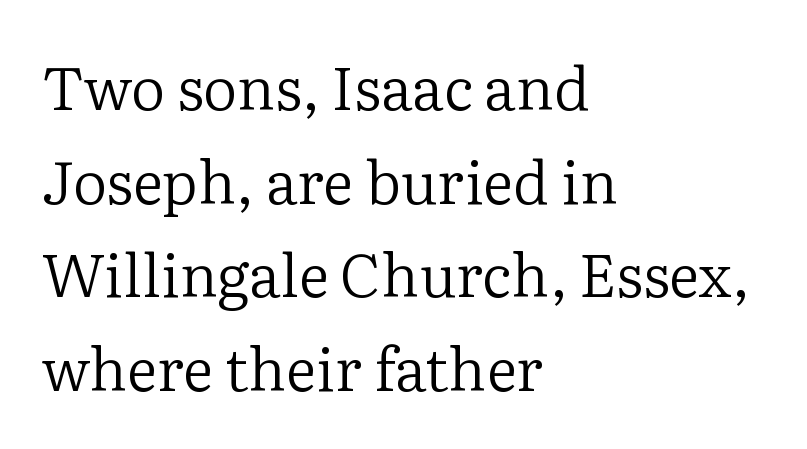
Q: Is the text bold? A: No.
Q: Is the text italic (slanted)? A: No, it is upright.
Q: Is the typeface a serif or a sans-serif typeface? A: Serif.
Q: Is the text underlined? A: No.
Q: How is the paragraph aligned? A: Left-aligned.
Q: Is the spacing between letters normal or unusually wide? A: Normal.
Q: Is the spacing between lines tight, normal or loose? A: Normal.
Q: Width (condensed, normal, or wide)? A: Normal.
Q: Stroke contrast? A: Low.
Q: x-height? A: Medium.
Q: Monospaced? A: No.
